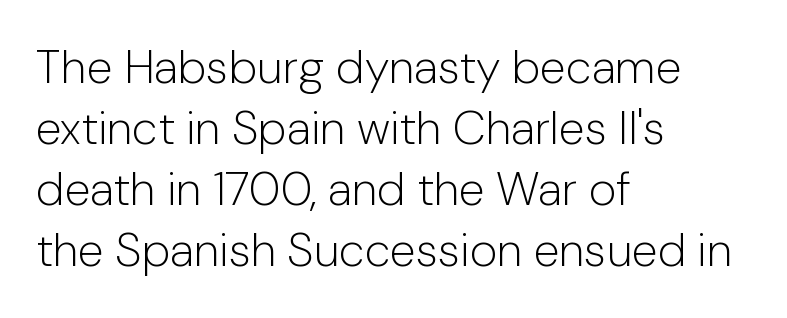
Does the type have serifs? No, each stem ends abruptly. Notice how the passage keeps a crisp vertical edge on the left only. Interline gaps are of average width in this sample. The string is rendered with underlining switched off.
